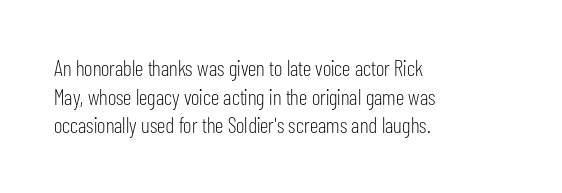
The image shows 22 px text type, upright; set left-aligned, normal line spacing (1.3x), normal letter spacing, not underlined.
